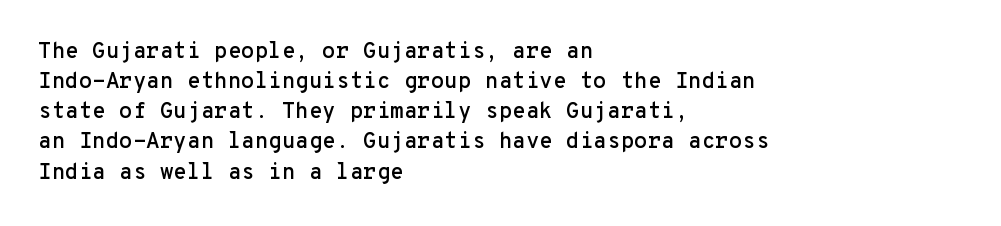
Q: Is the text italic (slanted)? A: No, it is upright.
Q: Is the text underlined? A: No.
Q: How is the paragraph aligned? A: Left-aligned.
Q: Is the spacing between letters normal or unusually wide? A: Normal.
Q: Is the spacing between lines tight, normal or loose? A: Normal.
